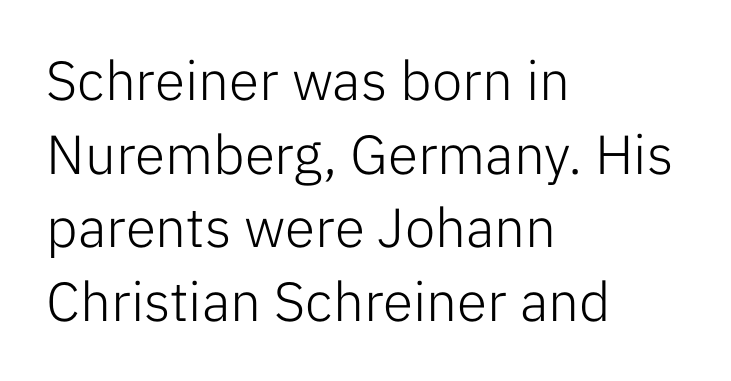
How are the letters spaced? Ordinarily, with no added tracking. Designer's note — italics off, roman on. The typeface has the unassuming heft of standard copy or less. Leading matches the norm, producing a regular column. Plain, unruled lines of type.
